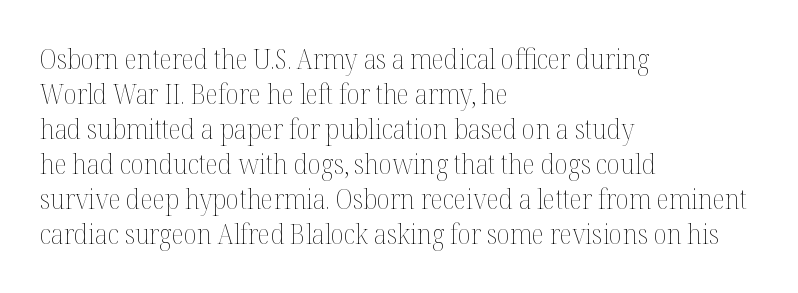
Style check: upright. Plain, unruled lines of type. The paragraph has a hard left edge and a soft right edge. This rendering leaves character spacing at its baseline value. A typesetter would call this leading conventional body-copy spacing. These glyphs show unthickened strokes, regular width or finer.
